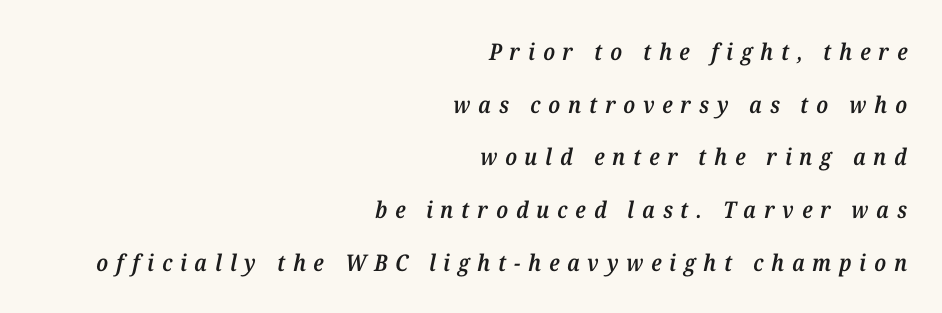
Q: Is the text bold? A: Semi-bold.
Q: Is the text italic (slanted)? A: Yes, it leans right by about 12 degrees.
Q: Is the text underlined? A: No.
Q: How is the paragraph aligned? A: Right-aligned.
Q: Is the spacing between letters normal or unusually wide? A: Unusually wide.
Q: Is the spacing between lines tight, normal or loose? A: Loose.
